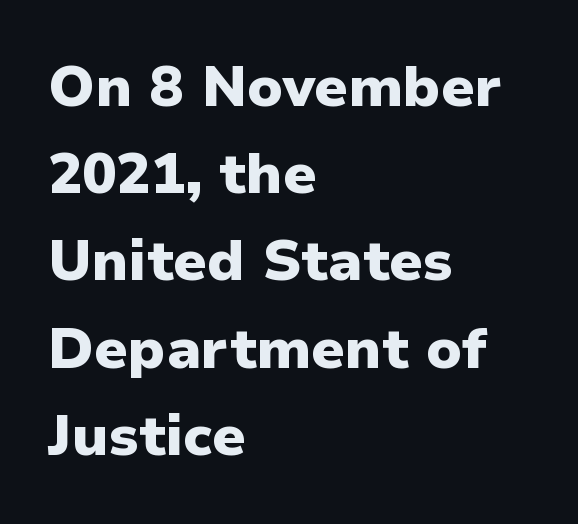
The image shows 57 px heavy sans-serif type, upright; set left-aligned, normal line spacing (1.53x), normal letter spacing, not underlined; low stroke contrast and a medium x-height.
